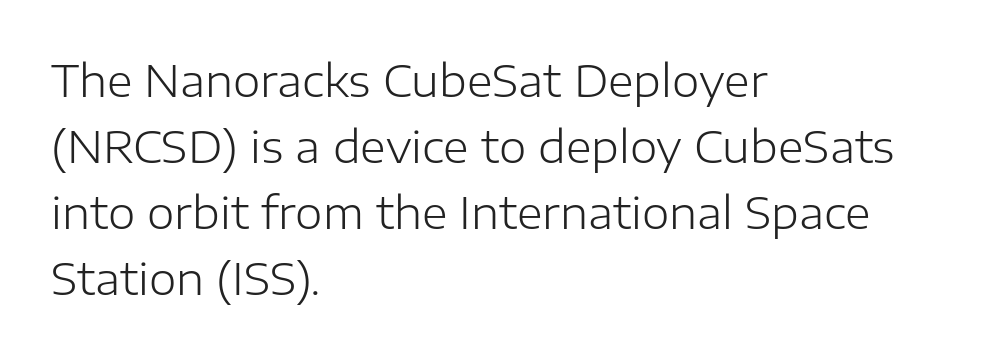
{"serif": "no", "italic": "no", "bold": "no", "weight": "light", "width": "normal", "stroke_contrast": "low", "x_height": "medium", "monospaced": "no", "underline": "no", "align": "left", "line_spacing": "normal", "line_spacing_ratio": 1.5, "letter_spacing": "normal", "letter_spacing_em": 0.0, "glyph_px": 44}
